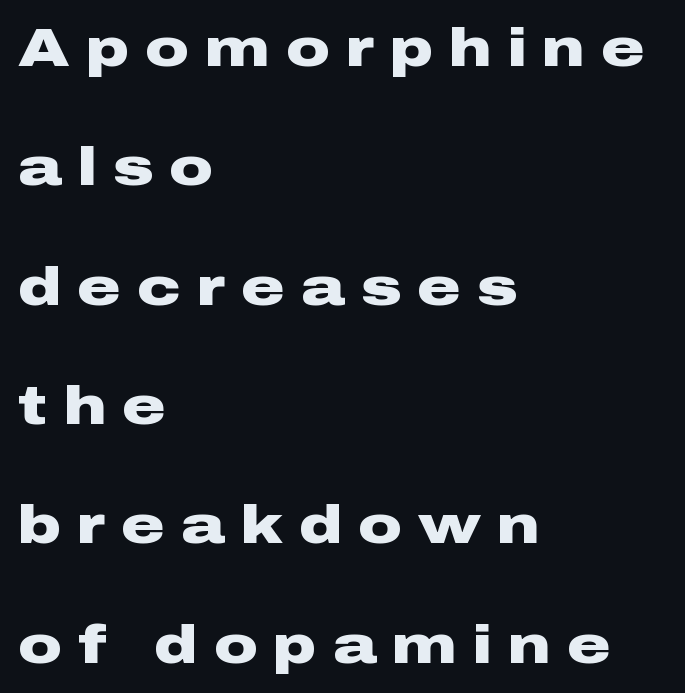
A classic flush-left, rag-right setting is used for this passage. A clean baseline with only descenders dipping below it. Baseline-to-baseline distance is far greater than the letter height. Weight: bold. The typography opts for an upright posture over an oblique one. Each word looks stretched out because of the extra space between its letters.
